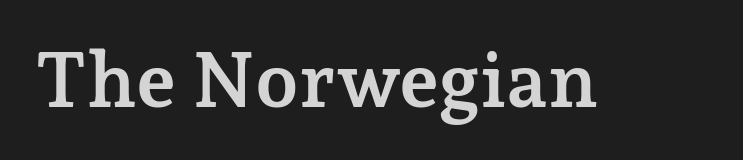
The image shows 77 px semibold serif type, upright; set normal letter spacing, not underlined; low stroke contrast and a medium x-height.
